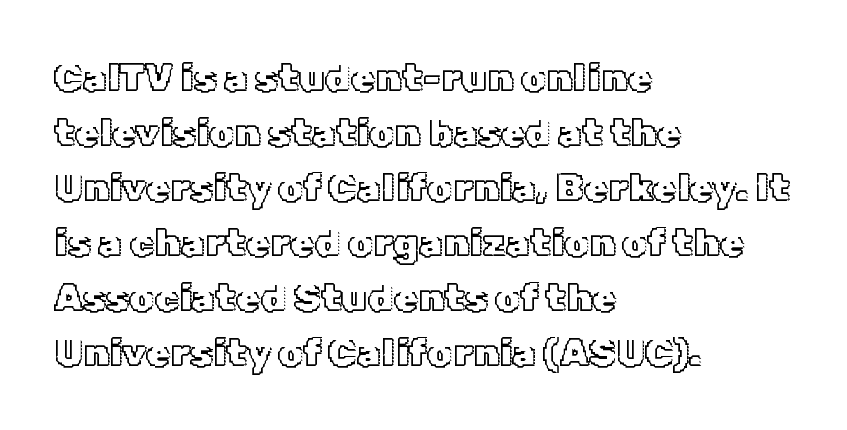
Q: Is the text italic (slanted)? A: No, it is upright.
Q: Is the text underlined? A: No.
Q: How is the paragraph aligned? A: Left-aligned.
Q: Is the spacing between letters normal or unusually wide? A: Normal.
Q: Is the spacing between lines tight, normal or loose? A: Normal.
Q: Width (condensed, normal, or wide)? A: Normal.
Q: x-height? A: Medium.
Q: Monospaced? A: No.
